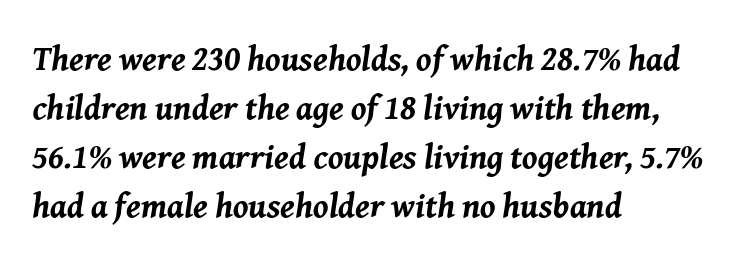
{"italic": "yes", "lean": "right", "slant_degrees": 8, "bold": "yes", "weight": "bold", "width": "normal", "stroke_contrast": "medium", "x_height": "medium", "monospaced": "no", "underline": "no", "align": "left", "line_spacing": "normal", "line_spacing_ratio": 1.44, "letter_spacing": "normal", "letter_spacing_em": 0.0, "glyph_px": 34}
